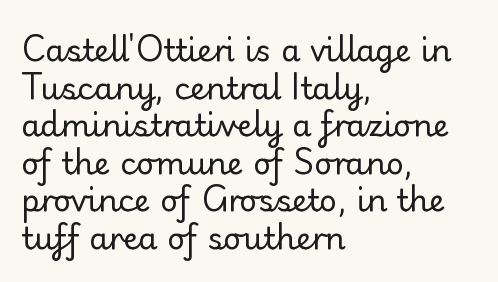
{"serif": "no", "italic": "no", "bold": "no", "weight": "regular", "width": "normal", "stroke_contrast": "low", "x_height": "small", "monospaced": "no", "underline": "no", "align": "left", "line_spacing_ratio": 1.21, "letter_spacing": "normal", "letter_spacing_em": 0.0, "glyph_px": 31}
